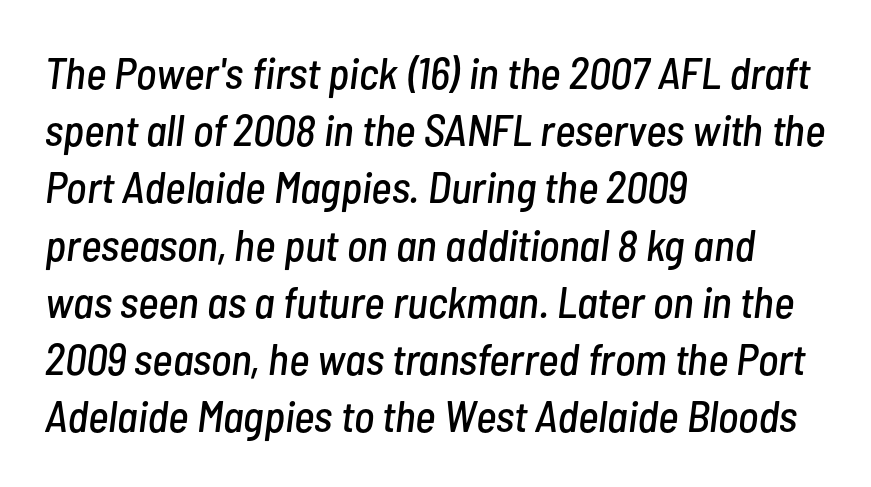
Varying glyph widths throughout — classic text-font behaviour. There's an unmistakable incline to the writing here. The specimen omits any rule beneath the text block's lines. Evenly set lines give the paragraph a standard silhouette. One-word summary of the alignment: left.
